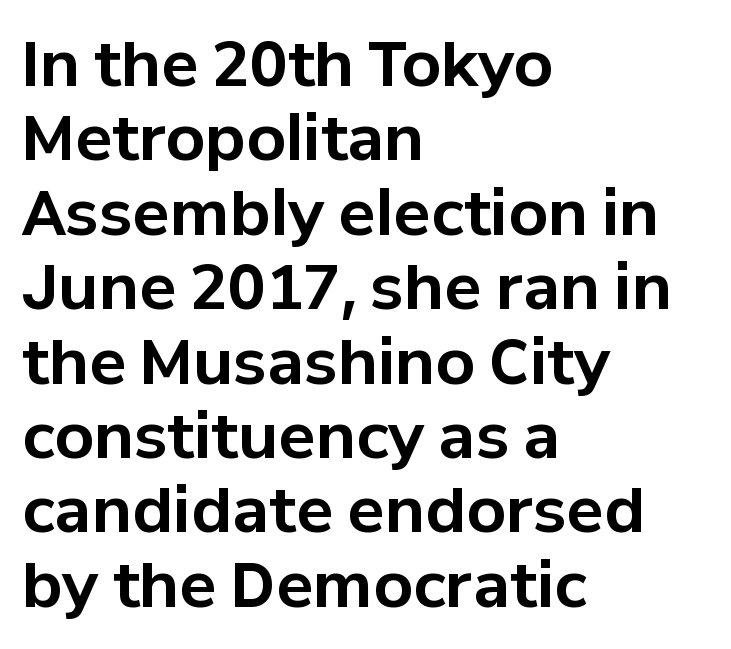
If you drew a ruler down the left edge, every line would touch it. There is no visible air inserted between adjacent glyphs. The font family rendered here belongs to the sans-serif group. Set as a true bold cut, around the 700 mark. No word sits above an underline. Ordinary non-slanted type is in use.
